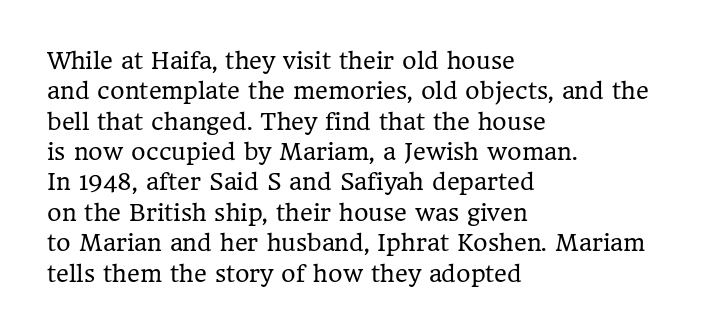
The image shows 22 px text type, upright; set left-aligned, normal line spacing (1.38x), normal letter spacing, not underlined.
